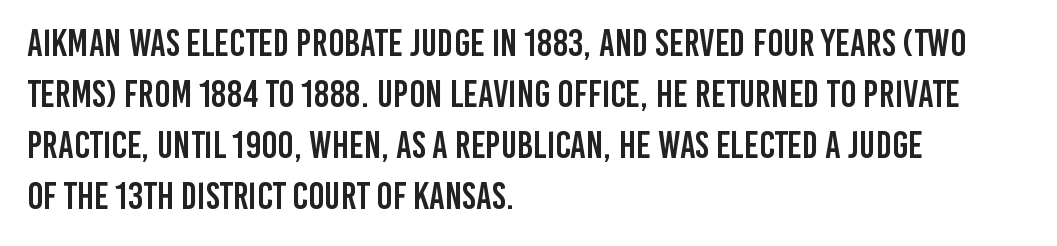
Note the varied advance widths — an 'i' is clearly narrower than an 'm'. Notice how descenders clear the ascenders below comfortably — that's standard leading. Is the letter spacing exaggerated? No — it looks like the ordinary default. Underlining? Definitely not there.
